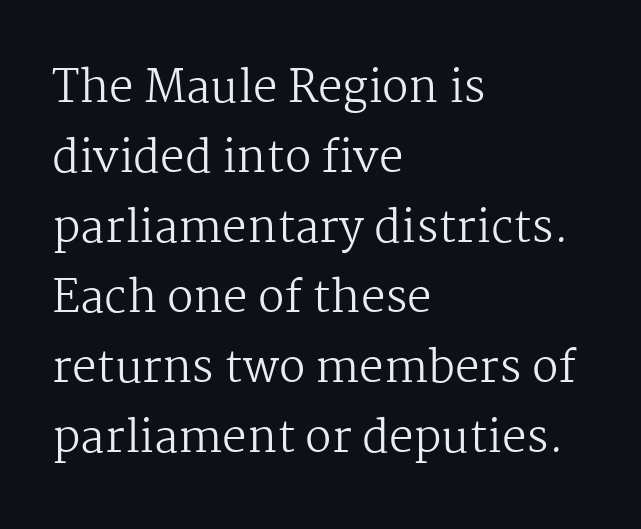
Q: Is the text bold? A: No.
Q: Is the text italic (slanted)? A: No, it is upright.
Q: Is the typeface a serif or a sans-serif typeface? A: Serif.
Q: Is the text underlined? A: No.
Q: How is the paragraph aligned? A: Left-aligned.
Q: Is the spacing between letters normal or unusually wide? A: Normal.
Q: Is the spacing between lines tight, normal or loose? A: Normal.
Q: Width (condensed, normal, or wide)? A: Normal.
Q: Stroke contrast? A: Medium.
Q: x-height? A: Medium.
Q: Monospaced? A: No.
